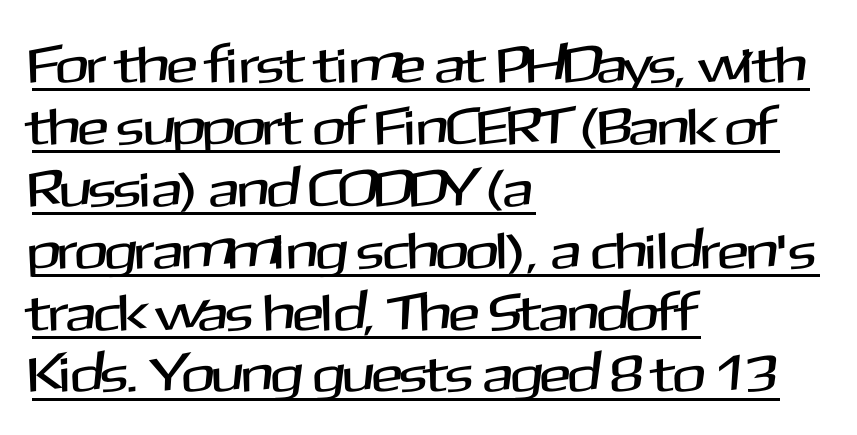
{"serif": "no", "italic": "no", "width": "normal", "stroke_contrast": "medium", "x_height": "medium", "monospaced": "no", "underline": "yes", "align": "left", "line_spacing_ratio": 1.19, "letter_spacing": "normal", "letter_spacing_em": 0.0, "glyph_px": 52}
